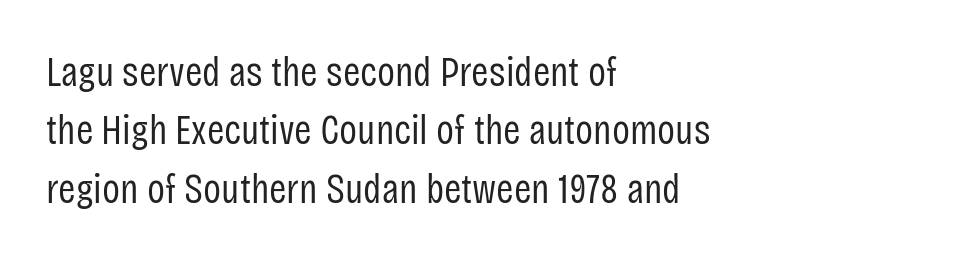
When letters stand straight like this, we call the style roman or upright. Caption: face not bold, strokes unweighted. Decoration check: the copy has no underline. Standard letterfit; no display-style spreading of the glyphs. Character widths vary here, with narrow letters taking less room than wide ones. Leftover space on each line is placed entirely after the last word.
